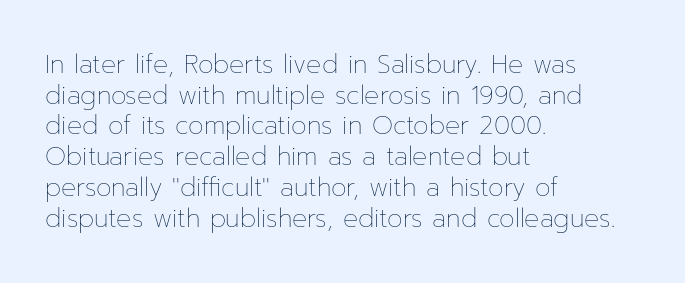
Q: Is the text bold? A: No.
Q: Is the text italic (slanted)? A: No, it is upright.
Q: Is the text underlined? A: No.
Q: How is the paragraph aligned? A: Left-aligned.
Q: Is the spacing between letters normal or unusually wide? A: Normal.
